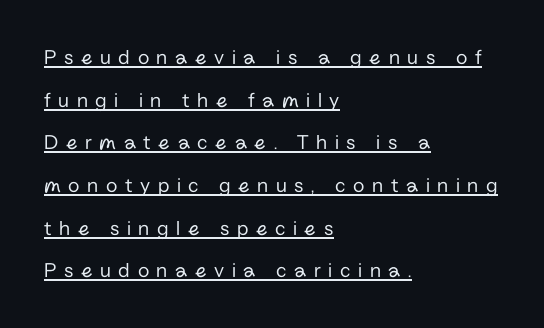
{"italic": "no", "bold": "no", "underline": "yes", "align": "left", "line_spacing": "loose", "line_spacing_ratio": 2.03, "letter_spacing": "wide", "letter_spacing_em": 0.36, "glyph_px": 21}
